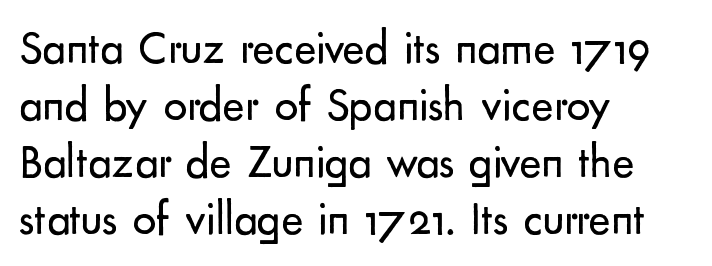
The image shows 47 px regular-weight sans-serif type, upright; set left-aligned, line spacing 1.21x, normal letter spacing, not underlined; low stroke contrast and a small x-height.
